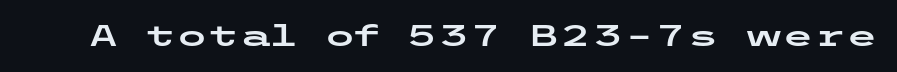
There is no visible air inserted between adjacent glyphs. The space beneath each line is pristine and unruled. To sum up the face: it is a sans, with no serifs. Posture: straight, roman, zero tilt.
